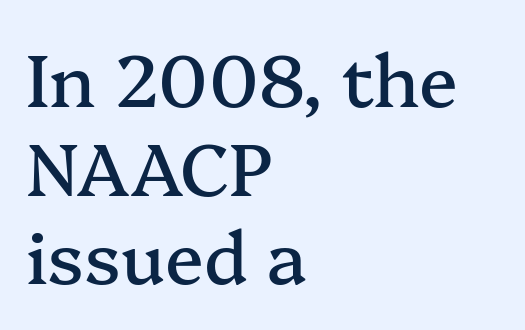
The image shows 72 px serif type, upright; set left-aligned, line spacing 1.23x, normal letter spacing, not underlined; medium stroke contrast and a medium x-height.
